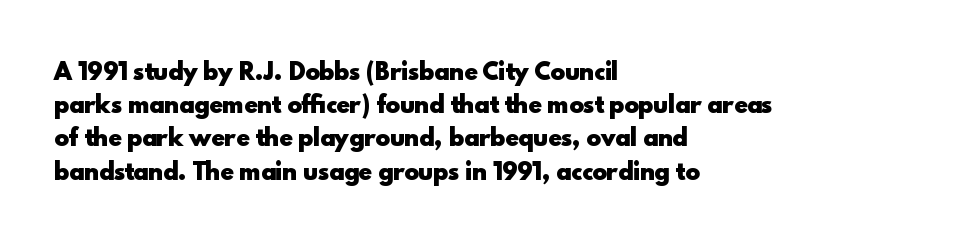
{"italic": "no", "bold": "yes", "underline": "no", "align": "left", "line_spacing": "normal", "line_spacing_ratio": 1.51, "letter_spacing": "normal", "letter_spacing_em": 0.0, "glyph_px": 22}
